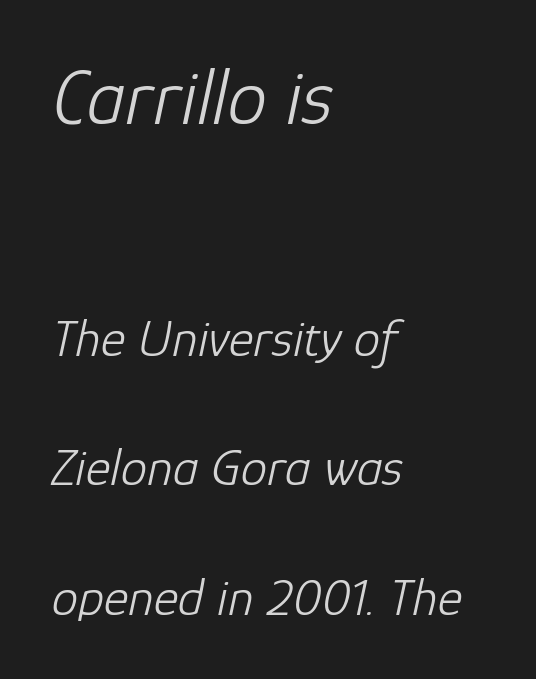
The image shows 79 px light type, italic (leaning right); set left-aligned, loose line spacing (2.44x), normal letter spacing, not underlined; the first (top) block is 1.49x larger; low stroke contrast and a medium x-height.
